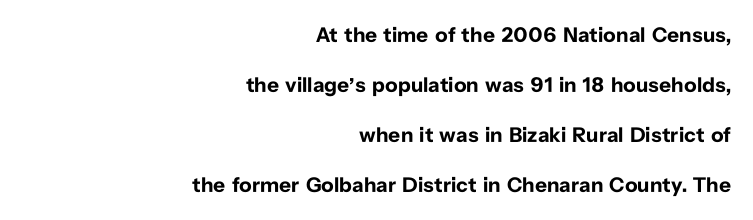
This is the regular roman posture of the typeface. A bare baseline throughout the passage. Pretty heavy lettering here — definitely bold. The passage is arranged like a letterhead date or caption credit — flush right. Inter-character spacing is left at the font's built-in metrics. The space between consecutive lines is lavish.
